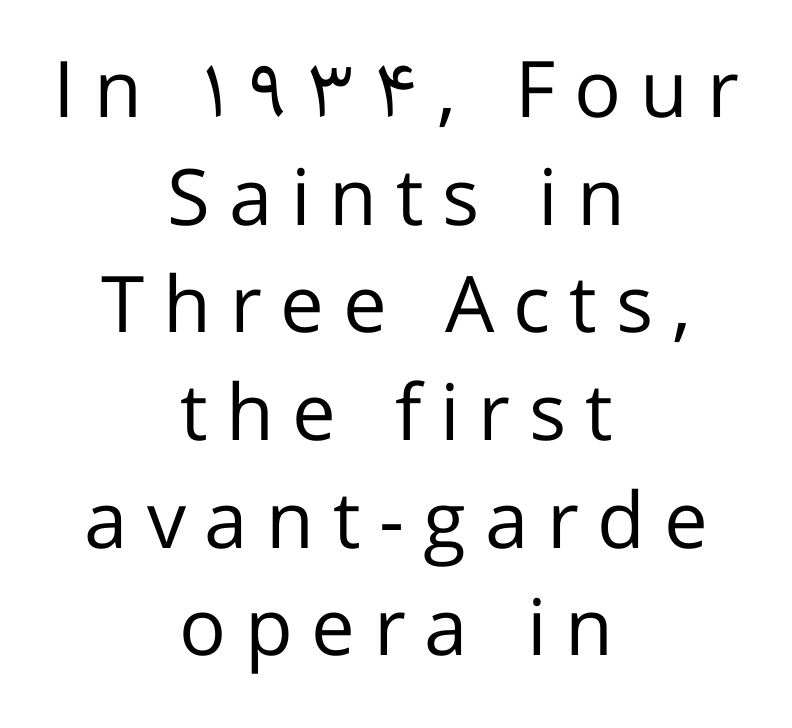
Q: Is the text bold? A: No.
Q: Is the text italic (slanted)? A: No, it is upright.
Q: Is the typeface a serif or a sans-serif typeface? A: Sans-serif.
Q: Is the text underlined? A: No.
Q: How is the paragraph aligned? A: Centered.
Q: Is the spacing between letters normal or unusually wide? A: Unusually wide.
Q: Is the spacing between lines tight, normal or loose? A: Normal.
Q: Width (condensed, normal, or wide)? A: Normal.
Q: Stroke contrast? A: Low.
Q: x-height? A: Medium.
Q: Monospaced? A: No.
